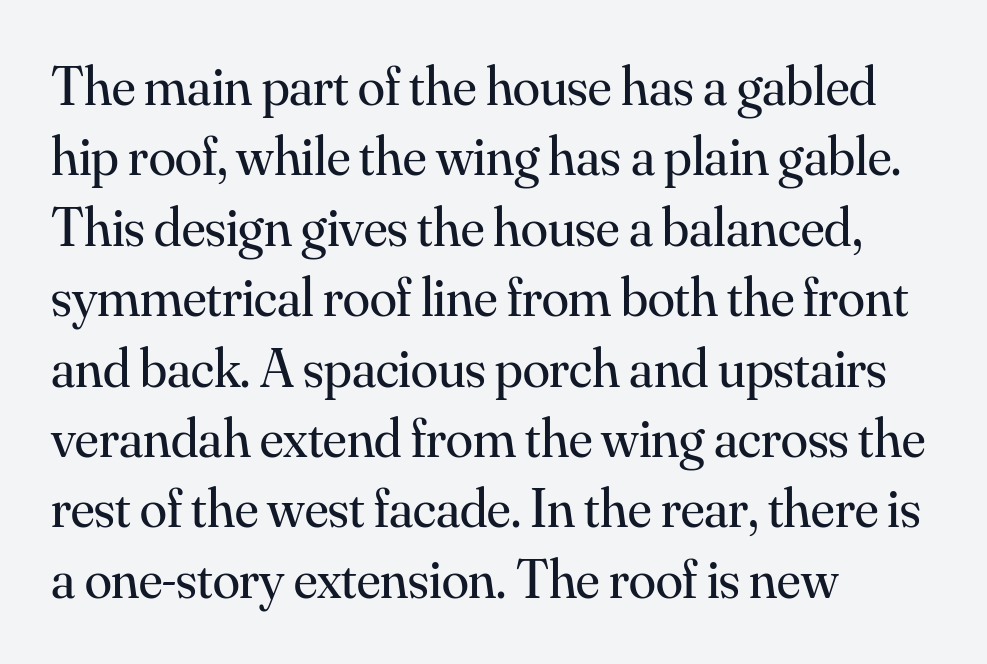
The weight tops out at a normal text grade. Evenly set lines give the paragraph a standard silhouette. The characters display serif detailing at their extremities. Italic: no, the glyphs are upright roman.
